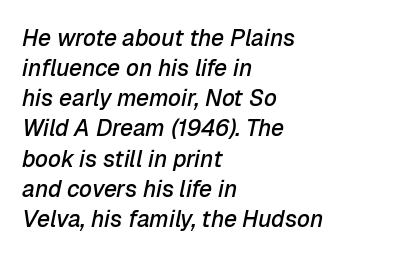
Q: Is the text bold? A: Semi-bold.
Q: Is the text italic (slanted)? A: Yes, it leans right by about 12 degrees.
Q: Is the text underlined? A: No.
Q: How is the paragraph aligned? A: Left-aligned.
Q: Is the spacing between letters normal or unusually wide? A: Normal.
Q: Is the spacing between lines tight, normal or loose? A: Normal.
